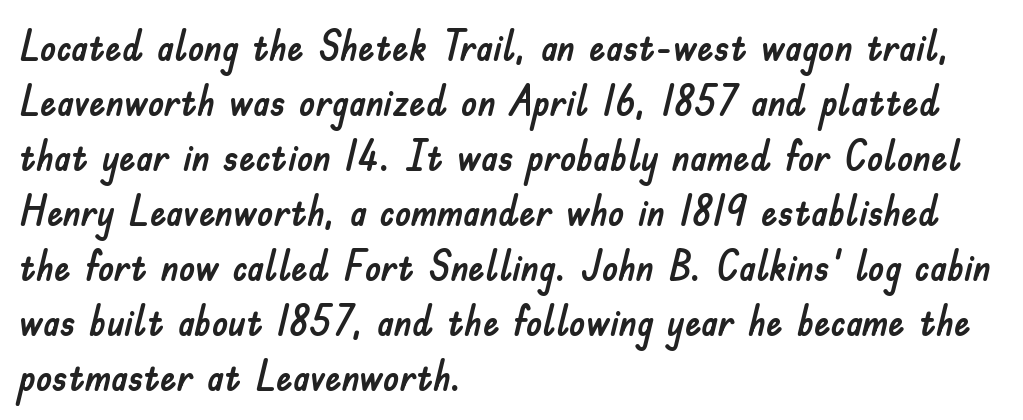
Q: Is the text italic (slanted)? A: Yes.
Q: Is the typeface a serif or a sans-serif typeface? A: Sans-serif.
Q: Is the text underlined? A: No.
Q: How is the paragraph aligned? A: Left-aligned.
Q: Is the spacing between letters normal or unusually wide? A: Normal.
Q: Is the spacing between lines tight, normal or loose? A: Normal.
Q: Width (condensed, normal, or wide)? A: Normal.
Q: Stroke contrast? A: Low.
Q: x-height? A: Small.
Q: Monospaced? A: No.
